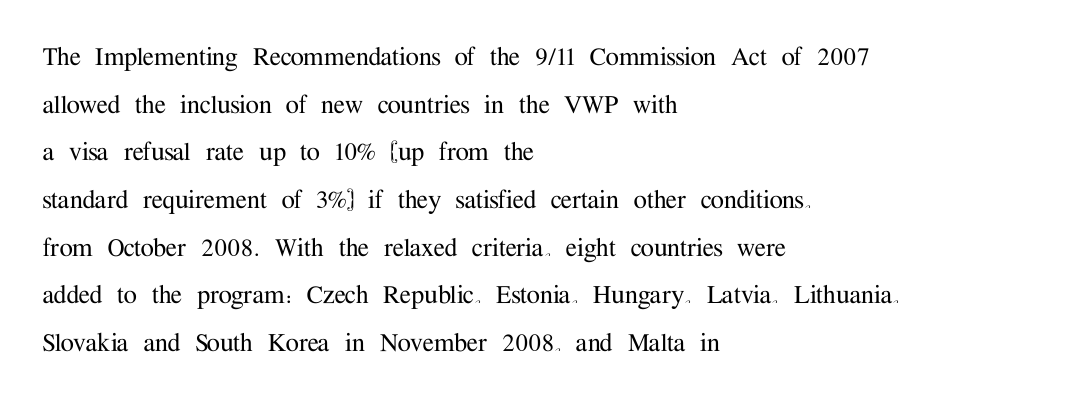
Q: Is the text italic (slanted)? A: No, it is upright.
Q: Is the typeface a serif or a sans-serif typeface? A: Serif.
Q: Is the text underlined? A: No.
Q: How is the paragraph aligned? A: Left-aligned.
Q: Is the spacing between letters normal or unusually wide? A: Normal.
Q: Is the spacing between lines tight, normal or loose? A: Normal.
Q: Width (condensed, normal, or wide)? A: Normal.
Q: Stroke contrast? A: Medium.
Q: x-height? A: Medium.
Q: Monospaced? A: No.
